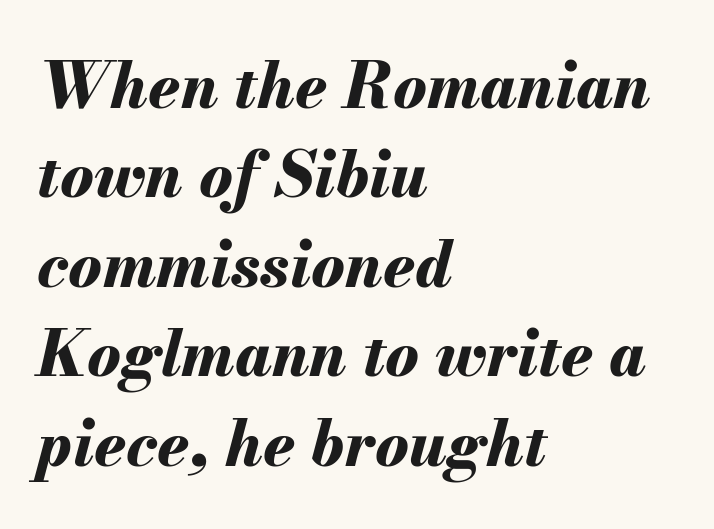
Where is the straight margin? On the left. Glance below the letters and you will spot only blank space. What's the leading like? Ordinary, nothing unusual. Words appear dense and cohesive because spacing is normal. The glyphs look as if they've been sheared to an angle. The passage shown is typed in a proportional face where columns would drift.
